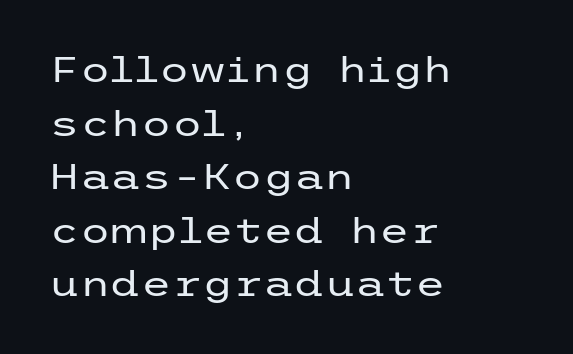
The image shows 35 px regular-weight, wide sans-serif type, upright; set left-aligned, normal line spacing (1.53x), normal letter spacing, not underlined; low stroke contrast and a medium x-height.
